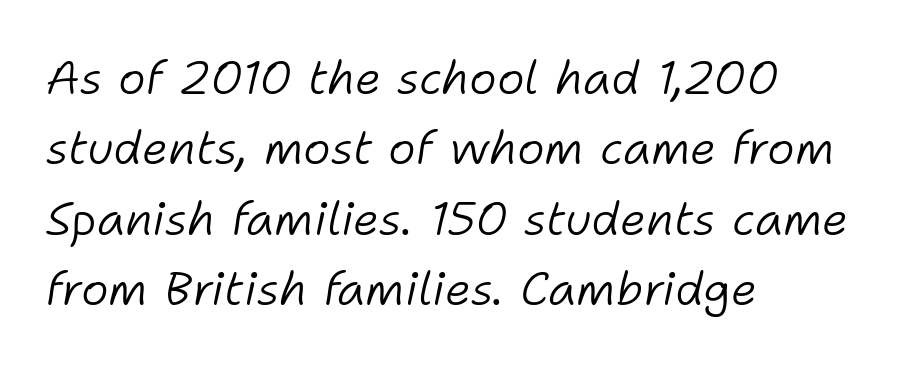
Check the space under the baseline: it is left empty. The font is comparable to plain body text, perhaps lighter. This sample uses an oblique cut, with every glyph tilted off the vertical. Short note: letters normally spaced. The compositor pushed each line to the left boundary. Interline gaps are of average width in this sample.
